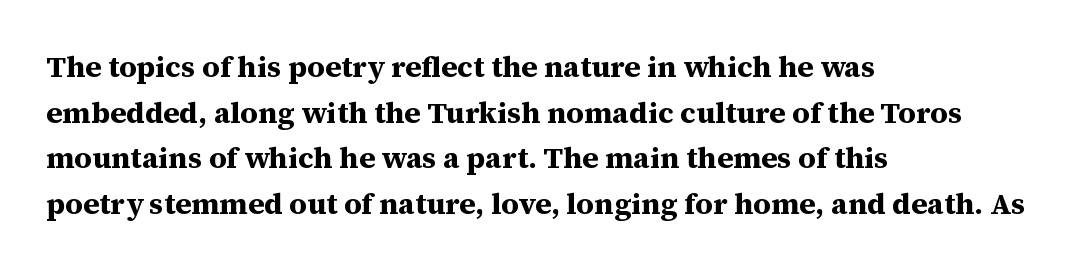
Spacing verdict: proportional, widths tailored to each character. Compared with typical body copy, the letter spacing here is the same. No word sits above an underline. Short and long lines alike share a common starting point at left. This is roman type, the default non-slanted kind. Caption: bold face, heavy strokes.
